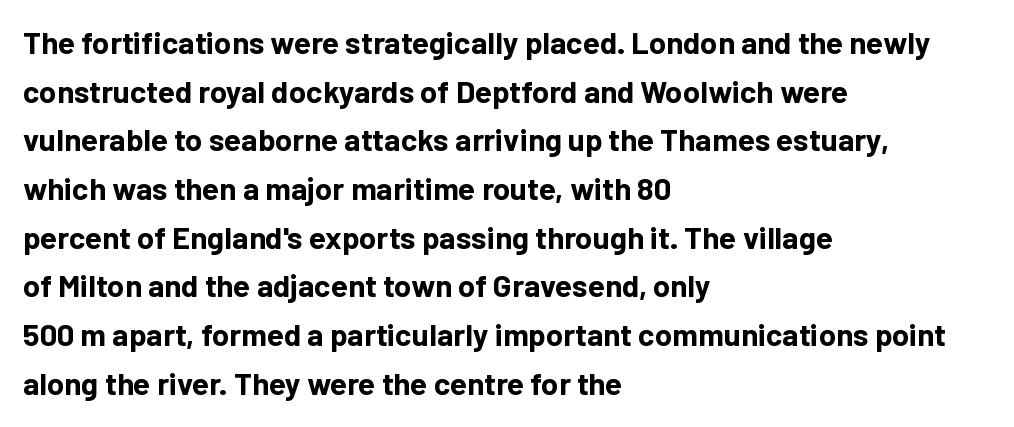
Q: Is the text bold? A: Yes.
Q: Is the text italic (slanted)? A: No, it is upright.
Q: Is the typeface a serif or a sans-serif typeface? A: Sans-serif.
Q: Is the text underlined? A: No.
Q: How is the paragraph aligned? A: Left-aligned.
Q: Is the spacing between letters normal or unusually wide? A: Normal.
Q: Is the spacing between lines tight, normal or loose? A: Normal.
Q: Width (condensed, normal, or wide)? A: Normal.
Q: Stroke contrast? A: Low.
Q: x-height? A: Medium.
Q: Monospaced? A: No.
